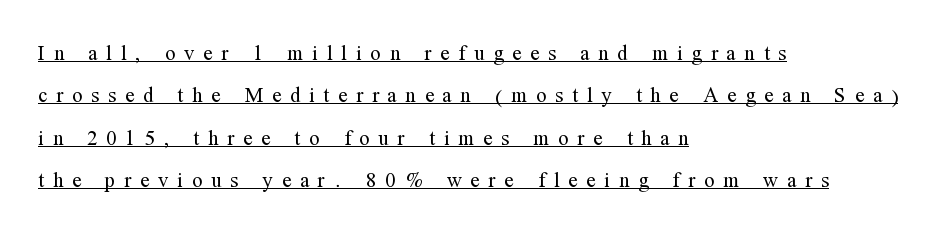
Q: Is the text bold? A: No.
Q: Is the text italic (slanted)? A: No, it is upright.
Q: Is the text underlined? A: Yes.
Q: How is the paragraph aligned? A: Left-aligned.
Q: Is the spacing between letters normal or unusually wide? A: Unusually wide.
Q: Is the spacing between lines tight, normal or loose? A: Loose.
